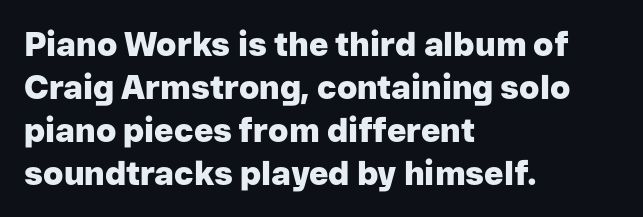
The rendering shows plain stroke endings on the letterforms — a sans-serif design. Horizontal alignment here is leftward, the default for most running prose. In terms of posture, this sample is upright. Successive baselines arrive at the customary interval. The letters advance in unequal steps, a hallmark of proportional type.
